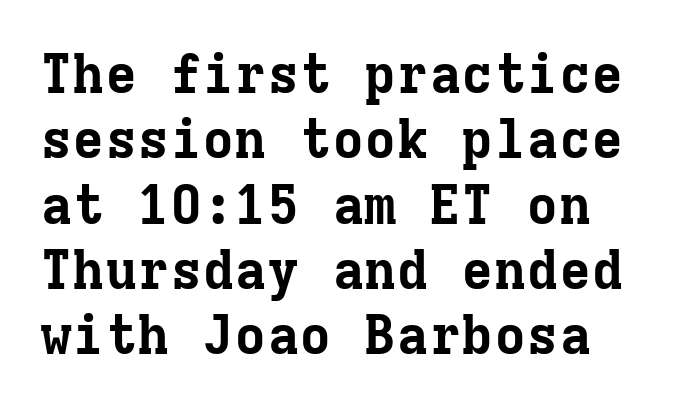
Tracking value appears to be zero — textbook default spacing. These lines are rendered in a fixed-pitch font. In terms of weight, the rendering is a true, heavy bold. The space directly below the letters is spotless.
